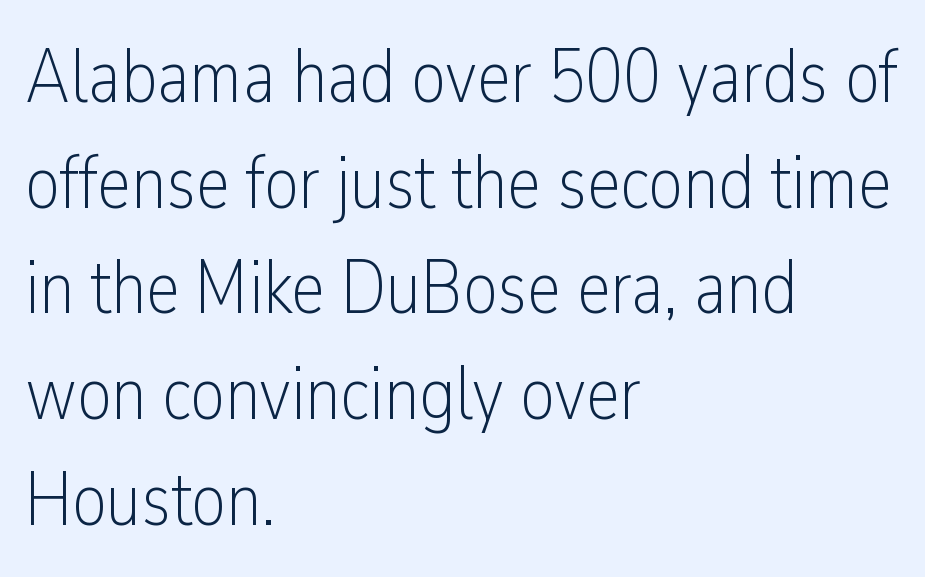
Q: Is the text bold? A: No.
Q: Is the text italic (slanted)? A: No, it is upright.
Q: Is the typeface a serif or a sans-serif typeface? A: Sans-serif.
Q: Is the text underlined? A: No.
Q: How is the paragraph aligned? A: Left-aligned.
Q: Is the spacing between letters normal or unusually wide? A: Normal.
Q: Is the spacing between lines tight, normal or loose? A: Normal.
Q: Width (condensed, normal, or wide)? A: Condensed.
Q: Stroke contrast? A: Low.
Q: x-height? A: Medium.
Q: Monospaced? A: No.
